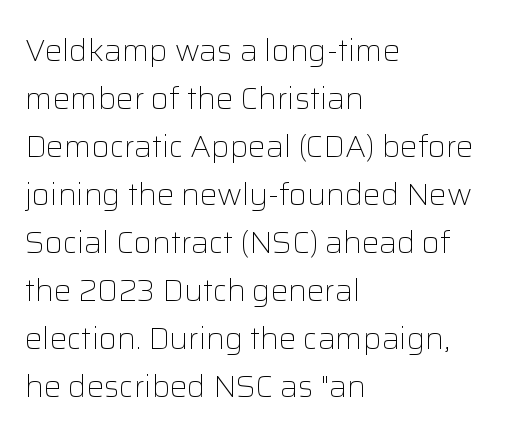
{"serif": "no", "italic": "no", "bold": "no", "weight": "light", "width": "normal", "stroke_contrast": "low", "x_height": "medium", "monospaced": "no", "underline": "no", "align": "left", "line_spacing": "normal", "line_spacing_ratio": 1.55, "letter_spacing": "normal", "letter_spacing_em": 0.0, "glyph_px": 31}
